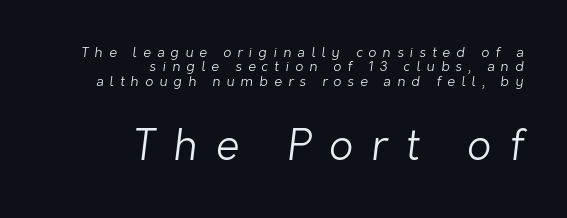
You could only call the tracking loose — the letters float apart. Glance below the letters and you will spot only blank space. Summary of weight: not heavy and not bold. Regarding serifs, this sample does without them. Whoever set this made the second block the dominant, larger element.
